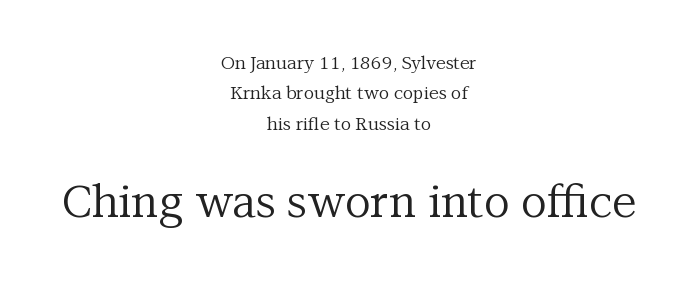
The space directly below the letters is spotless. How would I describe the line gaps? Plain and ordinary. Summary of weight: not heavy and not bold. Note: smaller setting up top, larger setting below. Character widths vary here, with narrow letters taking less room than wide ones.
